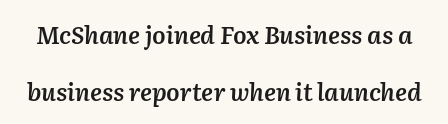
The lettering tilts uniformly, giving the passage an italic look. Words float on clear page, feet unadorned. Leading: increased. Compared with typical body copy, the letter spacing here is the same. The rendering uses a semibold face; strokes are thickened but not to full bold.
